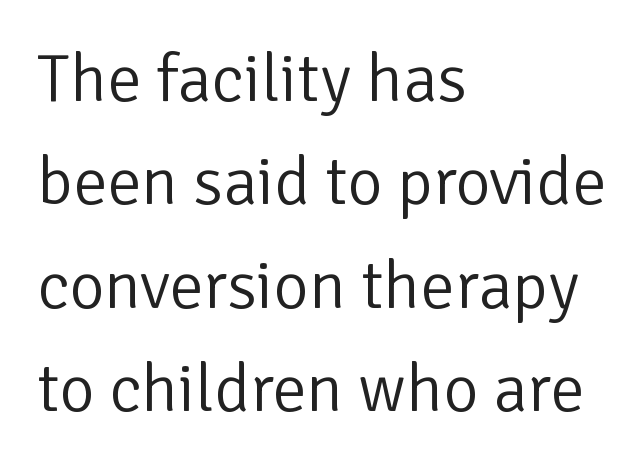
{"serif": "no", "italic": "no", "bold": "no", "weight": "light", "width": "normal", "stroke_contrast": "low", "x_height": "medium", "monospaced": "no", "underline": "no", "align": "left", "line_spacing": "normal", "line_spacing_ratio": 1.52, "letter_spacing": "normal", "letter_spacing_em": 0.0, "glyph_px": 68}
